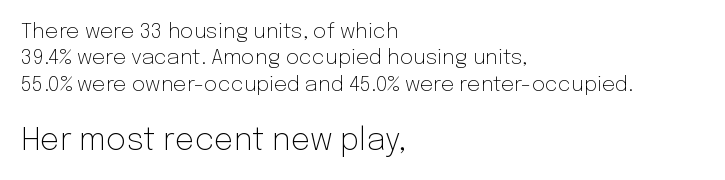
Tracking here is standard; glyphs follow each other at the usual distance. Is the lower block the larger one? Yes — the lower block carries the bigger type. You could not count columns in this text — the font is proportionally spaced. Caption: face not bold, strokes unweighted.
